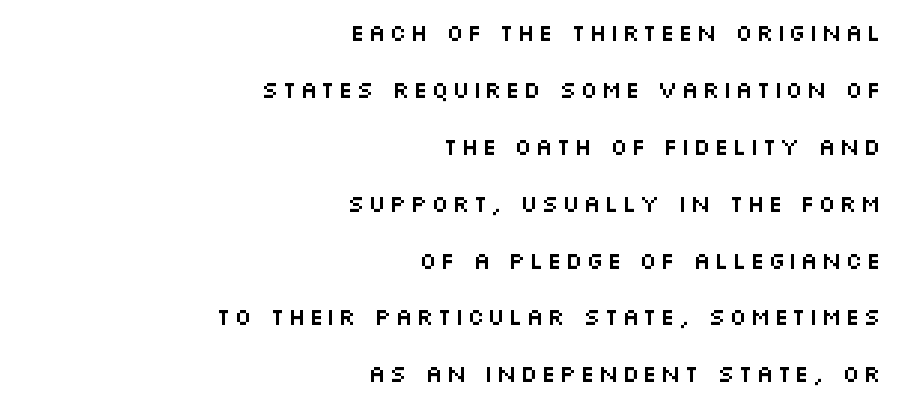
{"italic": "no", "underline": "no", "align": "right", "line_spacing": "loose", "line_spacing_ratio": 2.37, "glyph_px": 24}
